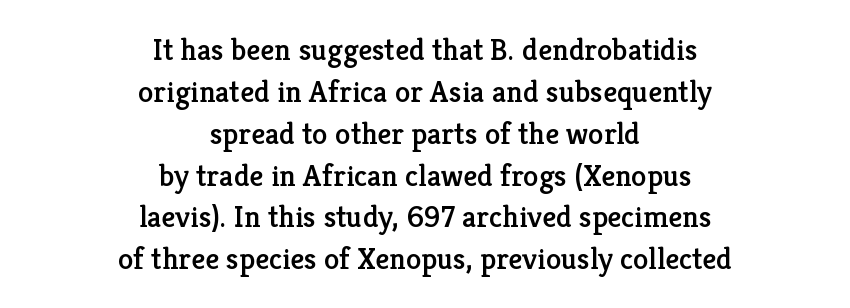
Q: Is the text italic (slanted)? A: No, it is upright.
Q: Is the typeface a serif or a sans-serif typeface? A: Serif.
Q: Is the text underlined? A: No.
Q: How is the paragraph aligned? A: Centered.
Q: Is the spacing between letters normal or unusually wide? A: Normal.
Q: Is the spacing between lines tight, normal or loose? A: Normal.
Q: Width (condensed, normal, or wide)? A: Normal.
Q: Stroke contrast? A: Low.
Q: x-height? A: Medium.
Q: Monospaced? A: No.
